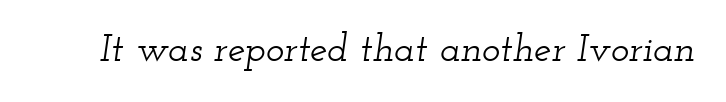
The image shows 39 px wide serif type, italic (leaning right); set normal letter spacing, not underlined; low stroke contrast and a small x-height.
